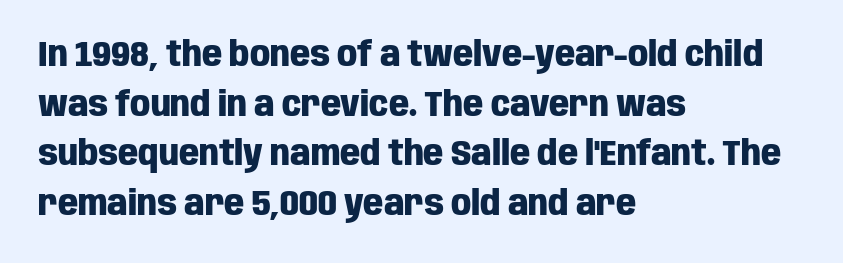
Q: Is the text bold? A: Yes.
Q: Is the text italic (slanted)? A: No, it is upright.
Q: Is the typeface a serif or a sans-serif typeface? A: Sans-serif.
Q: Is the text underlined? A: No.
Q: How is the paragraph aligned? A: Left-aligned.
Q: Is the spacing between letters normal or unusually wide? A: Normal.
Q: Is the spacing between lines tight, normal or loose? A: Normal.
Q: Width (condensed, normal, or wide)? A: Condensed.
Q: Stroke contrast? A: Low.
Q: x-height? A: Large.
Q: Monospaced? A: No.
